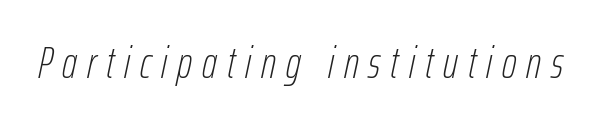
The image shows 45 px thin, condensed type, italic (leaning right); set unusually wide letter spacing (+0.22 em), not underlined; low stroke contrast and a medium x-height.
